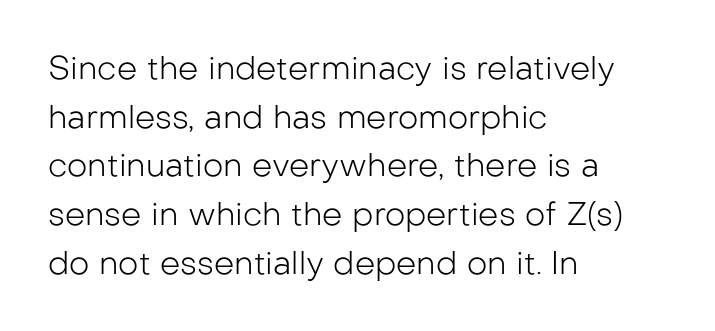
{"serif": "no", "italic": "no", "bold": "no", "weight": "light", "width": "normal", "stroke_contrast": "low", "x_height": "medium", "monospaced": "no", "underline": "no", "align": "left", "line_spacing": "normal", "line_spacing_ratio": 1.52, "letter_spacing": "normal", "letter_spacing_em": 0.0, "glyph_px": 32}
